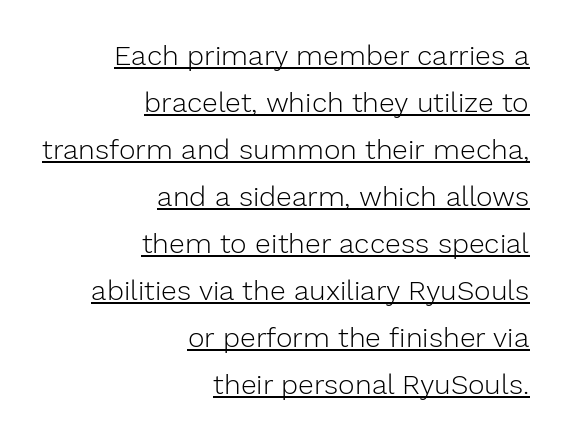
The image shows 28 px light sans-serif type, upright; set right-aligned, normal line spacing (1.68x), normal letter spacing, underlined; low stroke contrast and a medium x-height.
